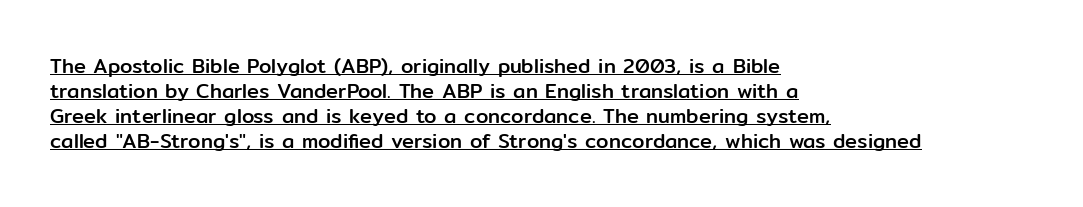
The image shows 20 px text type, upright; set left-aligned, normal line spacing (1.25x), normal letter spacing, underlined.
